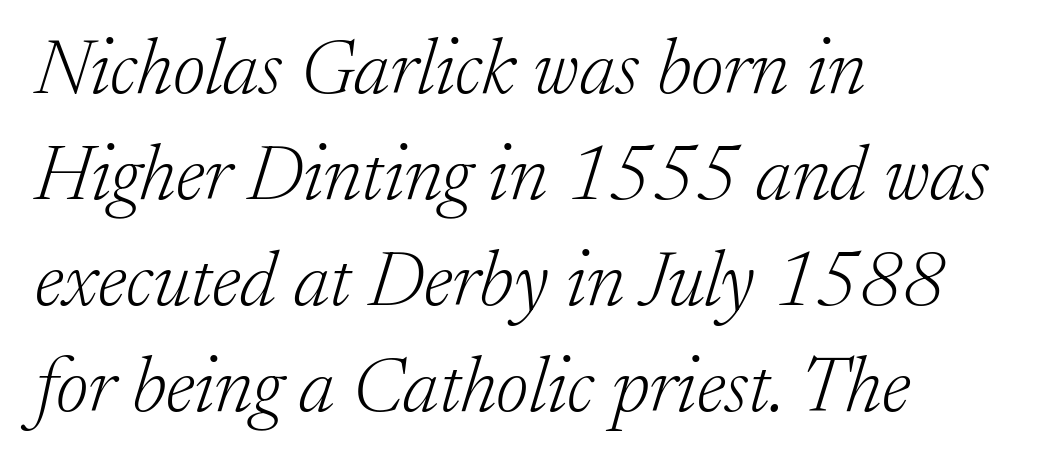
The image shows 78 px light serif type, italic (leaning right); set left-aligned, normal line spacing (1.36x), normal letter spacing, not underlined; low stroke contrast and a medium x-height.
